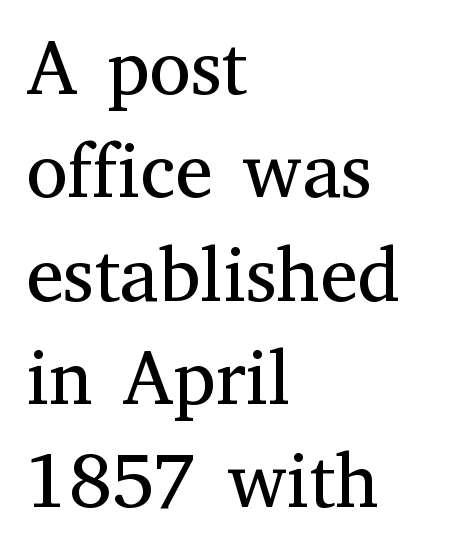
The image shows 76 px regular-weight serif type, upright; set left-aligned, normal line spacing (1.36x), normal letter spacing, not underlined; medium stroke contrast and a medium x-height.
